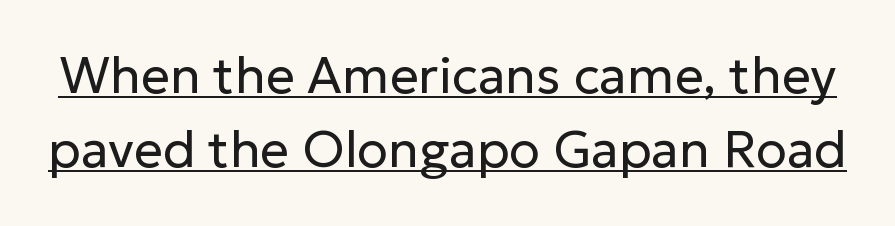
{"serif": "no", "italic": "no", "bold": "no", "weight": "regular", "width": "normal", "stroke_contrast": "low", "x_height": "medium", "monospaced": "no", "underline": "yes", "line_spacing": "normal", "line_spacing_ratio": 1.46, "letter_spacing": "normal", "letter_spacing_em": 0.0, "glyph_px": 51}
